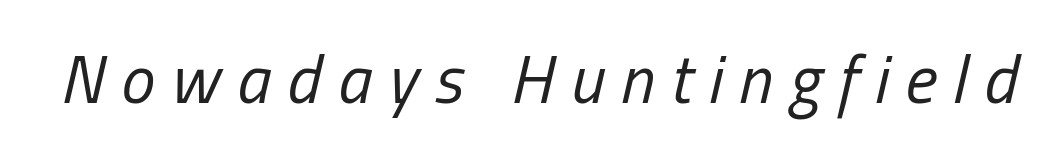
{"italic": "yes", "lean": "right", "slant_degrees": 13, "bold": "no", "weight": "regular", "width": "condensed", "stroke_contrast": "low", "x_height": "medium", "monospaced": "no", "underline": "no", "letter_spacing": "wide", "letter_spacing_em": 0.24, "glyph_px": 68}
